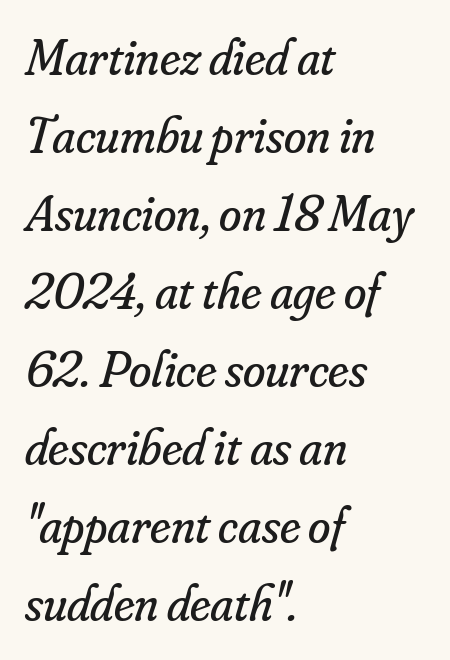
Observe the serifs anchoring each vertical stroke in this sample. The passage is arranged the way most books set body copy — flush left. Each letter keeps its own natural width here, so spacing adapts to shape. Nothing unusual about the tracking: characters are spaced as the font intends. Letters have the restrained weight of plain body copy at most.
